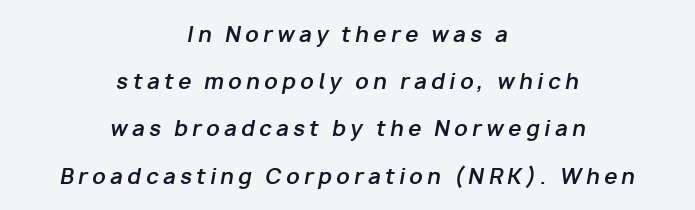
The image shows 21 px bold type, italic (leaning right); set centered, loose line spacing (2.25x), unusually wide letter spacing (+0.21 em), not underlined.
